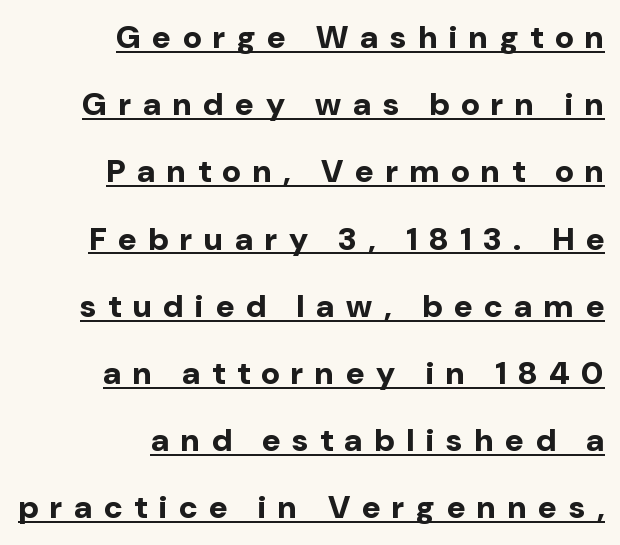
Q: Is the text bold? A: Yes.
Q: Is the text italic (slanted)? A: No, it is upright.
Q: Is the typeface a serif or a sans-serif typeface? A: Sans-serif.
Q: Is the text underlined? A: Yes.
Q: How is the paragraph aligned? A: Right-aligned.
Q: Is the spacing between letters normal or unusually wide? A: Unusually wide.
Q: Is the spacing between lines tight, normal or loose? A: Loose.
Q: Width (condensed, normal, or wide)? A: Normal.
Q: Stroke contrast? A: Low.
Q: x-height? A: Medium.
Q: Monospaced? A: No.
